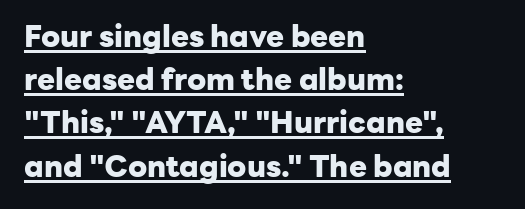
Typographically, this falls in the sans-serif category. The letters stand upright; this is a roman face. A baseline rule has been typeset under these characters. Words appear dense and cohesive because spacing is normal. Is the type bold? Yes — the strokes are clearly thick and heavy. Layout note: lines flush left.
